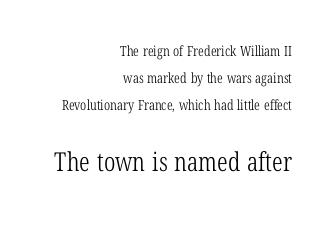
The image shows 26 px text type, upright; set right-aligned, loose line spacing (1.93x), normal letter spacing, not underlined; the second (bottom) block is 1.86x larger.
